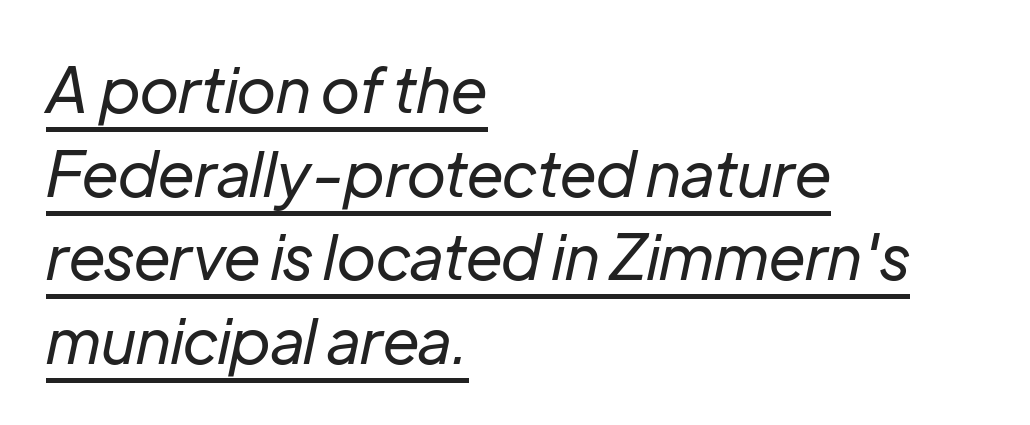
Students, note that the glyphs here touch the page at normal intervals. An italicized treatment has been applied to the whole sample. Summary of vertical rhythm: regular, with standard interline spacing. Here the designer chose a conventional face with non-uniform glyph widths. Emphasis is given by a line drawn under the lettering.
